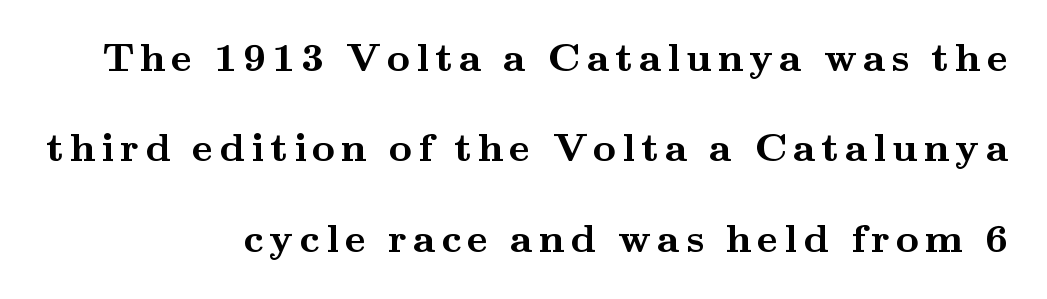
{"serif": "yes", "italic": "no", "bold": "yes", "weight": "semibold", "width": "wide", "stroke_contrast": "medium", "x_height": "small", "monospaced": "no", "underline": "no", "align": "right", "line_spacing": "loose", "line_spacing_ratio": 2.26, "glyph_px": 40}
